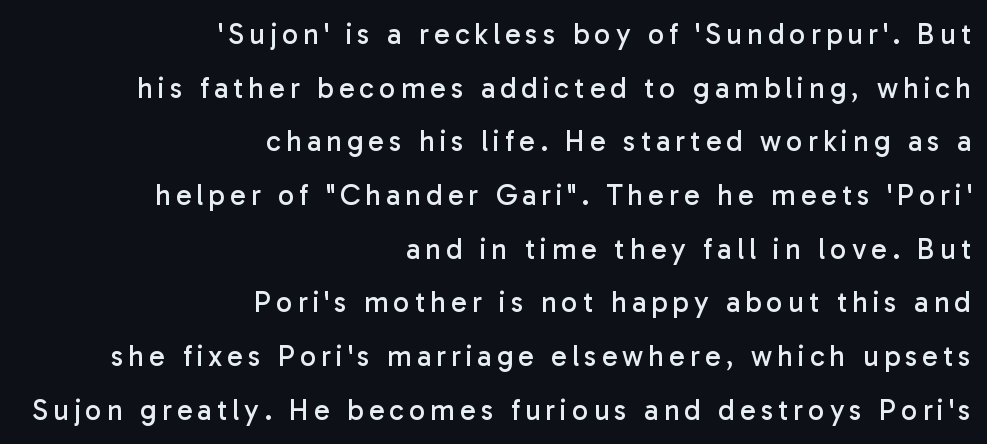
{"serif": "no", "italic": "no", "bold": "no", "weight": "regular", "width": "normal", "stroke_contrast": "low", "x_height": "medium", "monospaced": "no", "underline": "no", "align": "right", "line_spacing_ratio": 1.85, "glyph_px": 29}
